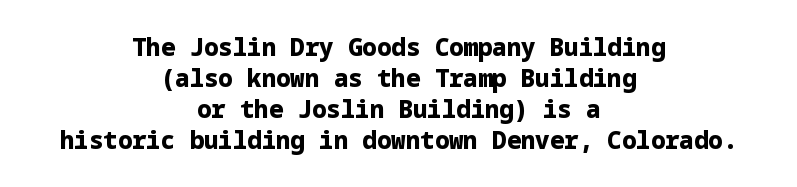
The image shows 24 px bold type, upright; set centered, normal line spacing (1.29x), normal letter spacing, not underlined.
